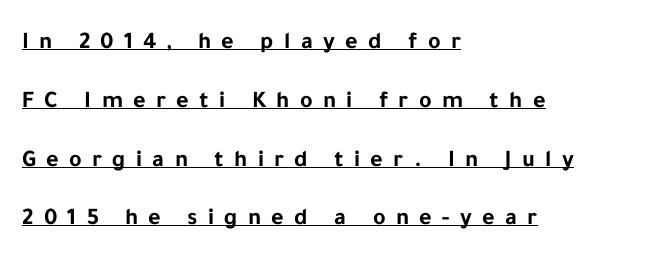
{"italic": "no", "bold": "yes", "underline": "yes", "align": "left", "line_spacing": "loose", "line_spacing_ratio": 2.45, "letter_spacing": "wide", "letter_spacing_em": 0.43, "glyph_px": 24}
